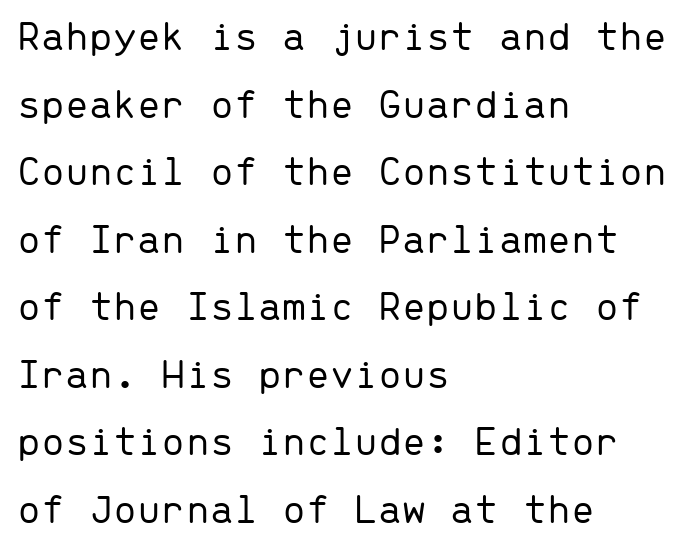
{"serif": "no", "italic": "no", "bold": "no", "weight": "light", "width": "normal", "stroke_contrast": "low", "x_height": "medium", "monospaced": "yes", "underline": "no", "align": "left", "line_spacing": "normal", "line_spacing_ratio": 1.57, "letter_spacing": "normal", "letter_spacing_em": 0.0, "glyph_px": 43}
